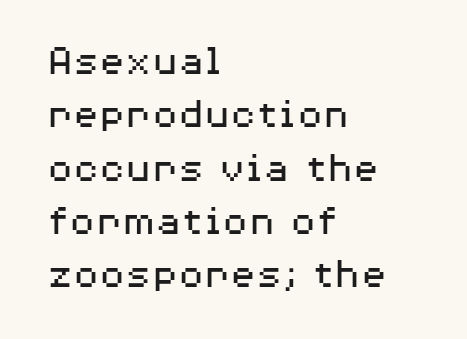
These lines are set flush left with a ragged right edge. Each word holds together tightly as a unit, with standard inter-letter gaps. Is there any slant? The stems are plumb. The rendering uses natural spacing where letterforms have individual widths. The letters carry no serifs — their stems end cleanly without finishing strokes.
